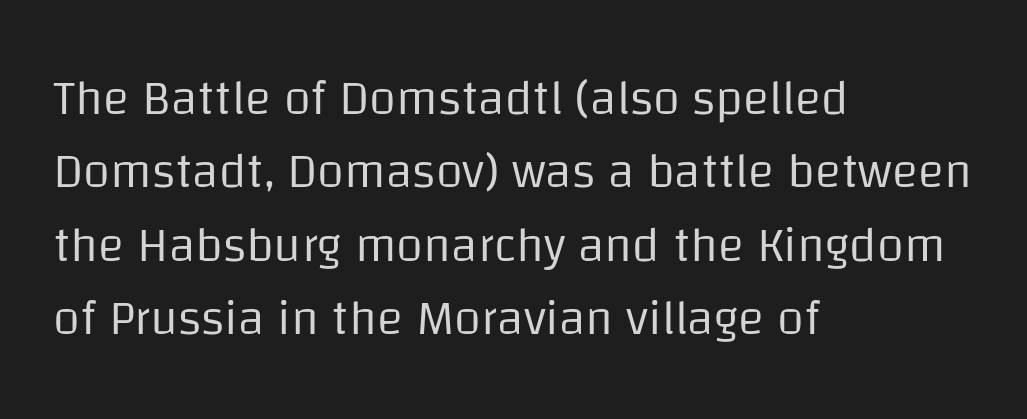
Baseline-to-baseline distance is the conventional proportion of letter height. The face used here is proportionally spaced, like ordinary book or web type. The lettering holds an erect, upright posture throughout. Weight: in the light-to-regular range. The letters sit at their default tracking, neither squeezed nor spread. All the whitespace from short lines collects on the right.
